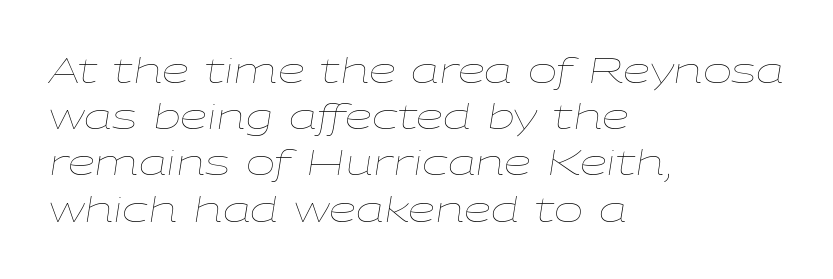
{"italic": "yes", "lean": "right", "slant_degrees": 9, "bold": "no", "weight": "thin", "width": "wide", "stroke_contrast": "low", "x_height": "medium", "monospaced": "no", "underline": "no", "align": "left", "line_spacing": "normal", "line_spacing_ratio": 1.32, "letter_spacing": "normal", "letter_spacing_em": 0.0, "glyph_px": 35}
